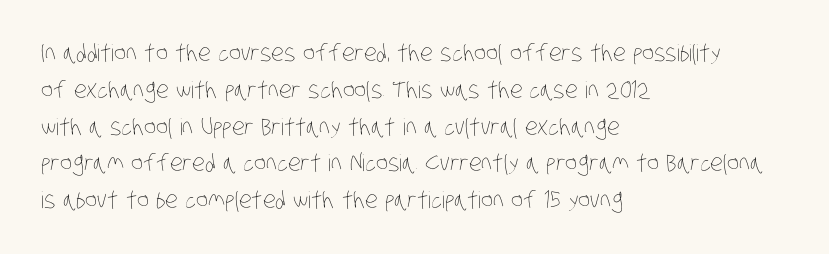
{"bold": "no", "underline": "no", "align": "left", "line_spacing": "normal", "line_spacing_ratio": 1.6, "letter_spacing": "normal", "letter_spacing_em": 0.0, "glyph_px": 23}
